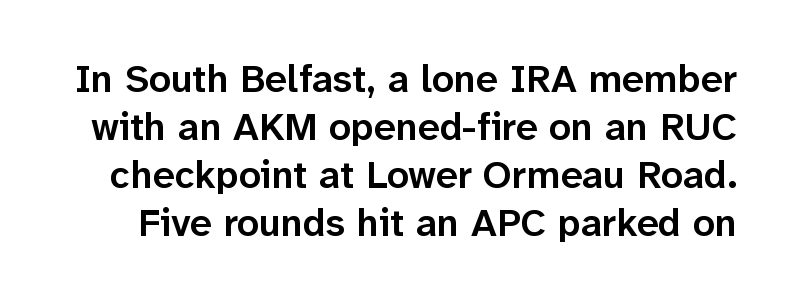
A sans-serif font was chosen for this passage. The gap between lines stays unmarked. Typographic density is moderately raised because the face is semibold. Varying glyph widths throughout — classic text-font behaviour. The gaps between neighbouring characters are ordinary and unremarkable. The type sits square on the baseline with zero lean.
